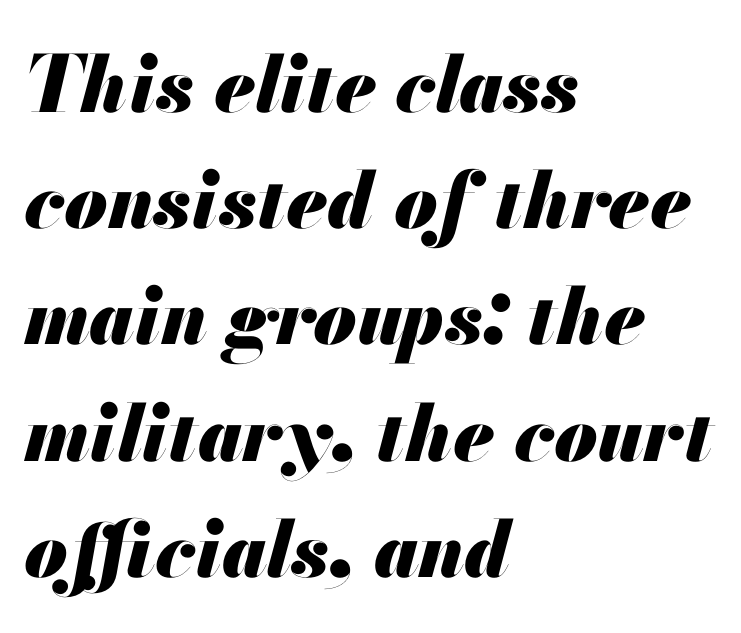
The vertical gap from one line to the next is medium. Tracking value appears to be zero — textbook default spacing. Character widths vary here, with narrow letters taking less room than wide ones. The area under the type is left untouched.
